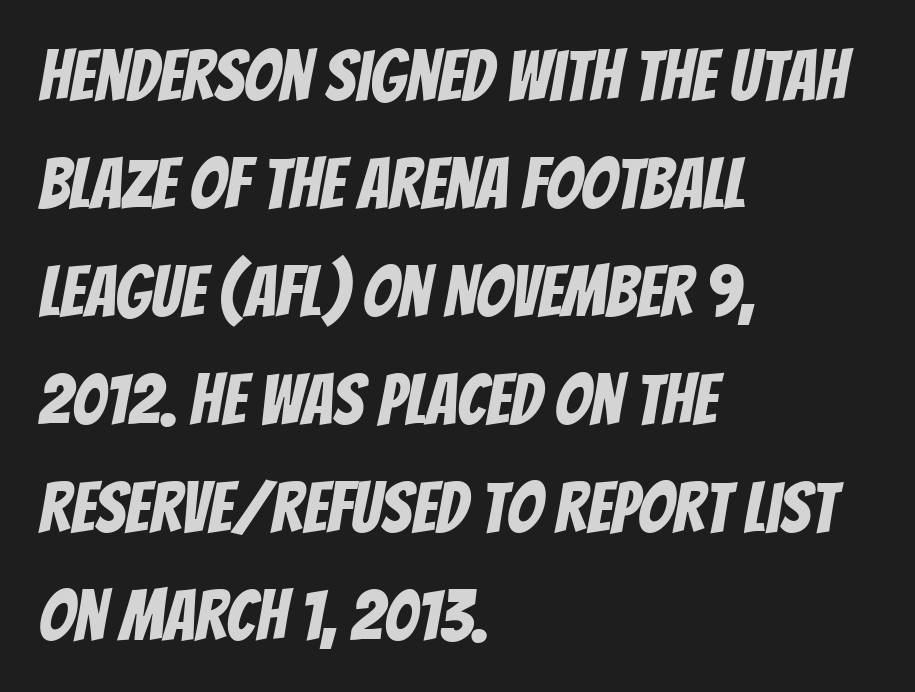
The image shows 71 px condensed sans-serif type; set left-aligned, normal line spacing (1.52x), normal letter spacing, not underlined; low stroke contrast and a large x-height.
